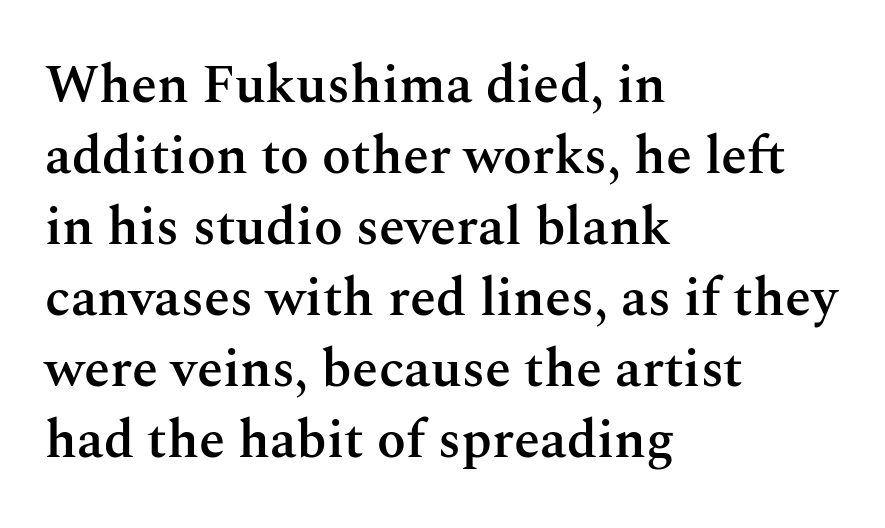
Q: Is the text bold? A: Semi-bold.
Q: Is the text italic (slanted)? A: No, it is upright.
Q: Is the typeface a serif or a sans-serif typeface? A: Serif.
Q: Is the text underlined? A: No.
Q: How is the paragraph aligned? A: Left-aligned.
Q: Is the spacing between letters normal or unusually wide? A: Normal.
Q: Is the spacing between lines tight, normal or loose? A: Normal.
Q: Width (condensed, normal, or wide)? A: Normal.
Q: Stroke contrast? A: Medium.
Q: x-height? A: Medium.
Q: Monospaced? A: No.
